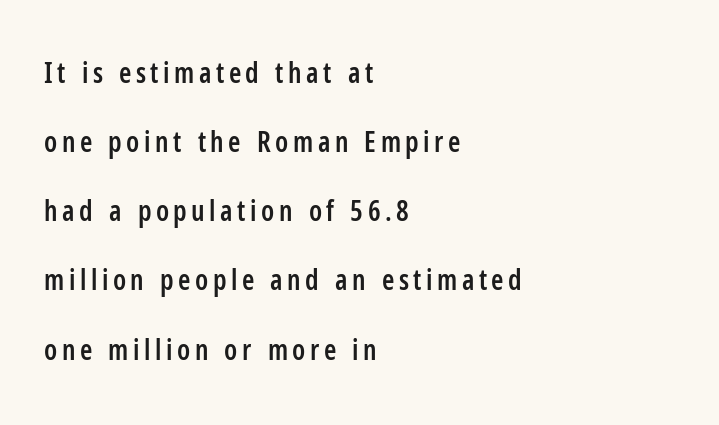
Q: Is the text bold? A: Semi-bold.
Q: Is the text italic (slanted)? A: No, it is upright.
Q: Is the typeface a serif or a sans-serif typeface? A: Sans-serif.
Q: Is the text underlined? A: No.
Q: How is the paragraph aligned? A: Left-aligned.
Q: Is the spacing between lines tight, normal or loose? A: Loose.
Q: Width (condensed, normal, or wide)? A: Condensed.
Q: Stroke contrast? A: Low.
Q: x-height? A: Medium.
Q: Monospaced? A: No.
